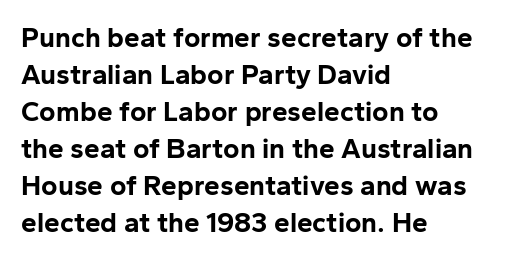
The face used here is rendered with its standard letterfit. The passage shown is typeset with a sans-serif family. Notice how descenders clear the ascenders below comfortably — that's standard leading. Note the varied advance widths — an 'i' is clearly narrower than an 'm'. The ragged edge is on the right, which tells us the setting is flush left. The string is rendered with underlining switched off.
